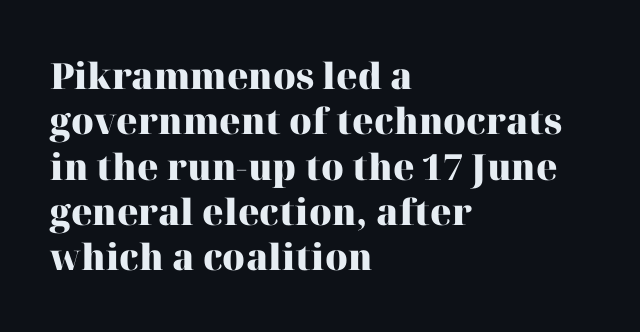
Compared with typical paragraphs, the rows here are spaced about the same. The face used here has the dense, thick strokes of a bold. The typeface chosen for these lines features serifs. Looks like regular typesetting: each glyph gets only the width it needs. Is there any slant? The stems are plumb. A typesetter would call this zero additional tracking.
